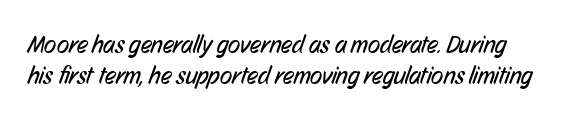
Caption: standard tracking, unaltered. The zone under the glyphs is completely vacant. Vertical stems look standard width or narrower in stroke.
